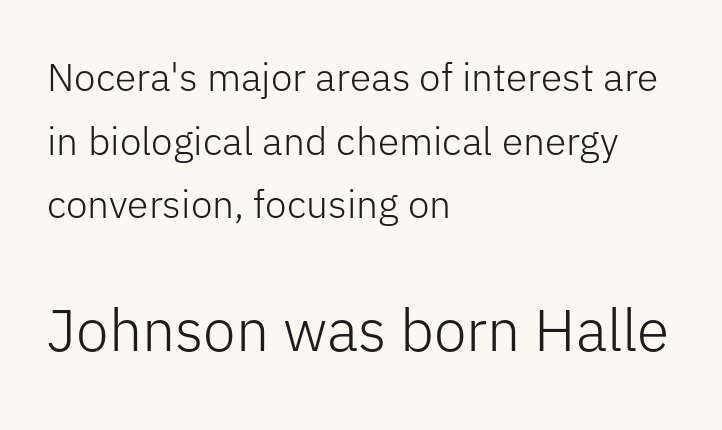
Q: Is the text bold? A: No.
Q: Is the text italic (slanted)? A: No, it is upright.
Q: Is the typeface a serif or a sans-serif typeface? A: Sans-serif.
Q: Is the text underlined? A: No.
Q: How is the paragraph aligned? A: Left-aligned.
Q: Is the spacing between letters normal or unusually wide? A: Normal.
Q: Is the spacing between lines tight, normal or loose? A: Normal.
Q: Which block of text is set in a larger size, the first (top) or the second (bottom)? A: The second (bottom) one.
Q: Width (condensed, normal, or wide)? A: Normal.
Q: Stroke contrast? A: Low.
Q: x-height? A: Medium.
Q: Monospaced? A: No.
